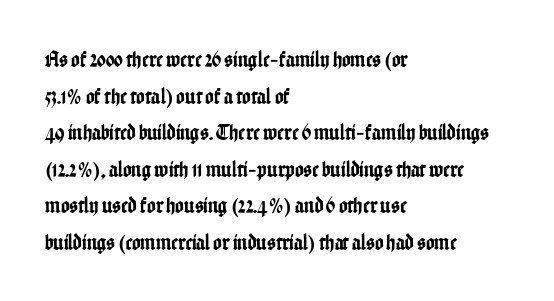
Rendered with straight, roman letterforms. Notice how the passage keeps a crisp vertical edge on the left only. A typesetter would call this leading conventional body-copy spacing. Is the letter spacing exaggerated? No — it looks like the ordinary default.
